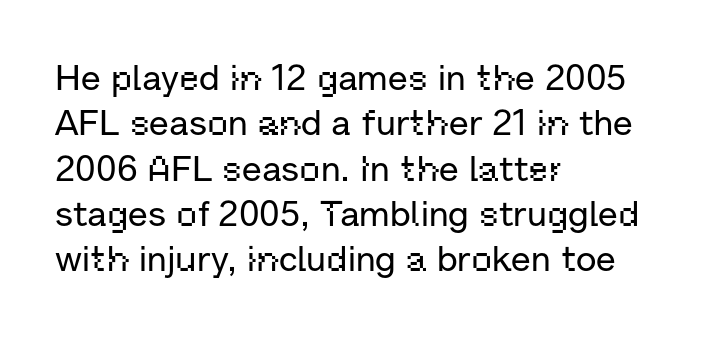
{"serif": "no", "italic": "no", "width": "normal", "stroke_contrast": "low", "x_height": "medium", "monospaced": "no", "underline": "no", "align": "left", "line_spacing": "normal", "line_spacing_ratio": 1.26, "letter_spacing": "normal", "letter_spacing_em": 0.0, "glyph_px": 36}
